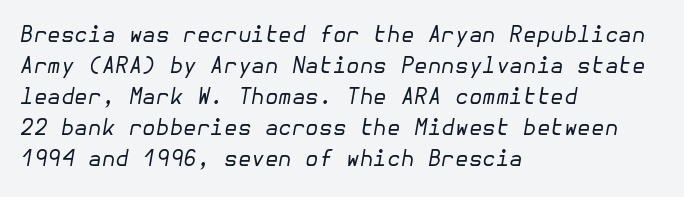
{"italic": "yes", "lean": "right", "slant_degrees": 10, "bold": "no", "underline": "no", "align": "left", "line_spacing": "normal", "line_spacing_ratio": 1.41, "letter_spacing": "normal", "letter_spacing_em": 0.0, "glyph_px": 22}
